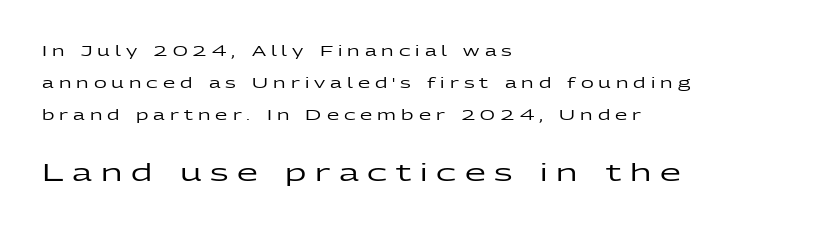
Q: Is the text italic (slanted)? A: No, it is upright.
Q: Is the text underlined? A: No.
Q: How is the paragraph aligned? A: Left-aligned.
Q: Is the spacing between letters normal or unusually wide? A: Unusually wide.
Q: Is the spacing between lines tight, normal or loose? A: Loose.
Q: Which block of text is set in a larger size, the first (top) or the second (bottom)? A: The second (bottom) one.
